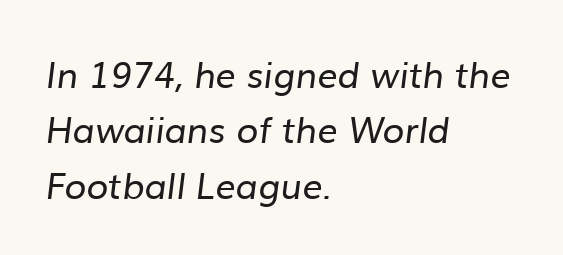
The image shows 36 px regular-weight sans-serif type; set left-aligned, normal line spacing (1.54x), normal letter spacing, not underlined; low stroke contrast and a medium x-height.
